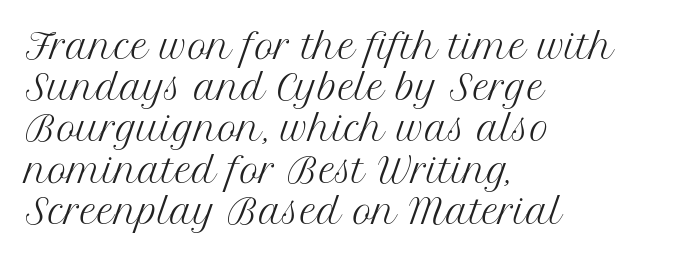
Q: Is the text bold? A: No.
Q: Is the text italic (slanted)? A: Yes.
Q: Is the text underlined? A: No.
Q: How is the paragraph aligned? A: Left-aligned.
Q: Is the spacing between letters normal or unusually wide? A: Normal.
Q: Is the spacing between lines tight, normal or loose? A: Normal.
Q: Width (condensed, normal, or wide)? A: Normal.
Q: Stroke contrast? A: Medium.
Q: x-height? A: Medium.
Q: Monospaced? A: No.
